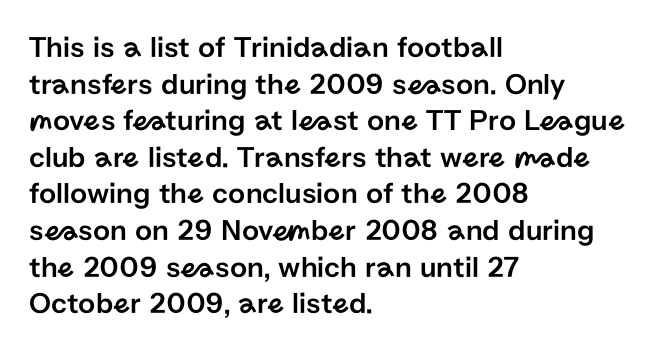
Has an underline been added? It has not. In CSS terms this would be text-align: left. Ascenders rise straight up at ninety degrees. A typesetter would call this proportional, since set widths differ per character.
